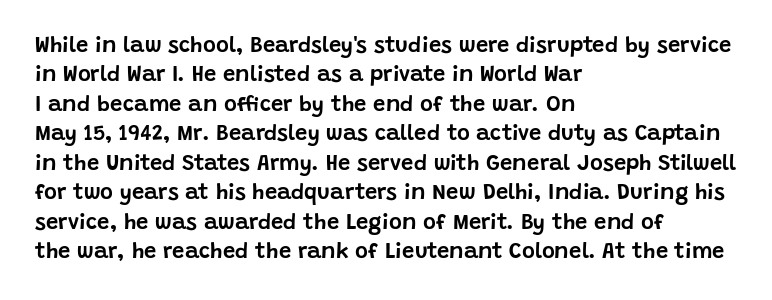
{"italic": "no", "underline": "no", "align": "left", "line_spacing": "normal", "line_spacing_ratio": 1.34, "letter_spacing": "normal", "letter_spacing_em": 0.0, "glyph_px": 22}
